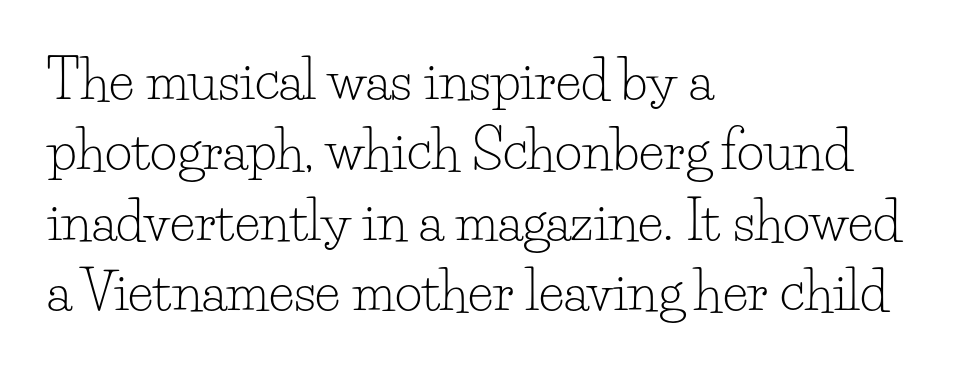
The image shows 53 px light serif type, upright; set left-aligned, normal line spacing (1.33x), normal letter spacing, not underlined; low stroke contrast and a small x-height.
